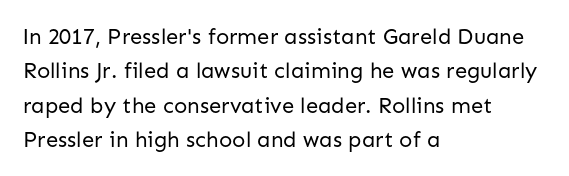
The specimen reads as upright at a glance. Is the stroke heavy? The answer is a plain regular-or-lighter. Clear beneath every line of the passage. Notice how descenders clear the ascenders below comfortably — that's standard leading.
